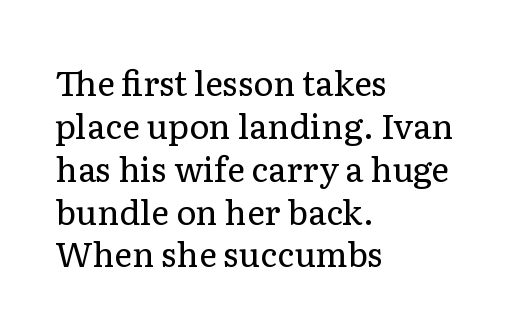
Successive baselines arrive at the customary interval. Alignment: flush left. Little horizontal feet cap the strokes, marking this as serif type. The cut favours lightness, reaching ordinary text weight at its darkest. The face used here is proportionally spaced, like ordinary book or web type. The passage shown has conventional tracking throughout.
